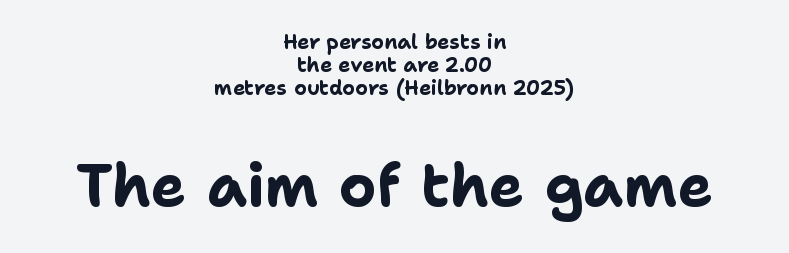
{"serif": "no", "italic": "no", "bold": "yes", "weight": "bold", "width": "normal", "stroke_contrast": "low", "x_height": "medium", "monospaced": "no", "underline": "no", "align": "center", "line_spacing_ratio": 1.16, "letter_spacing": "normal", "letter_spacing_em": 0.0, "larger_block": "second", "size_ratio": 2.95, "glyph_px": 59}
